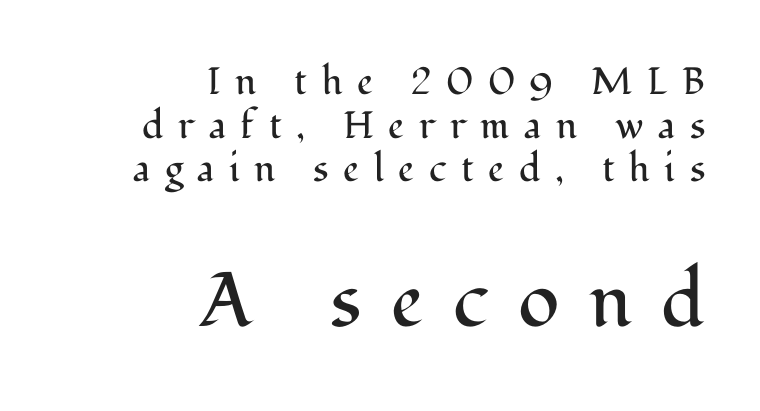
Look at the tracking — it's clearly loosened, letters drifting apart. Caption: multi-line text, flush right, ragged left. Varying glyph widths throughout — classic text-font behaviour. These lines are composed in type with serifs. When letters stand straight like this, we call the style roman or upright.
